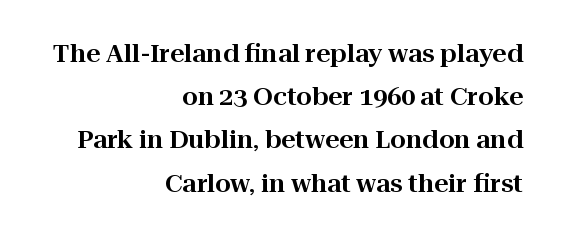
The image shows 25 px text type, upright; set right-aligned, line spacing 1.73x, normal letter spacing, not underlined.
